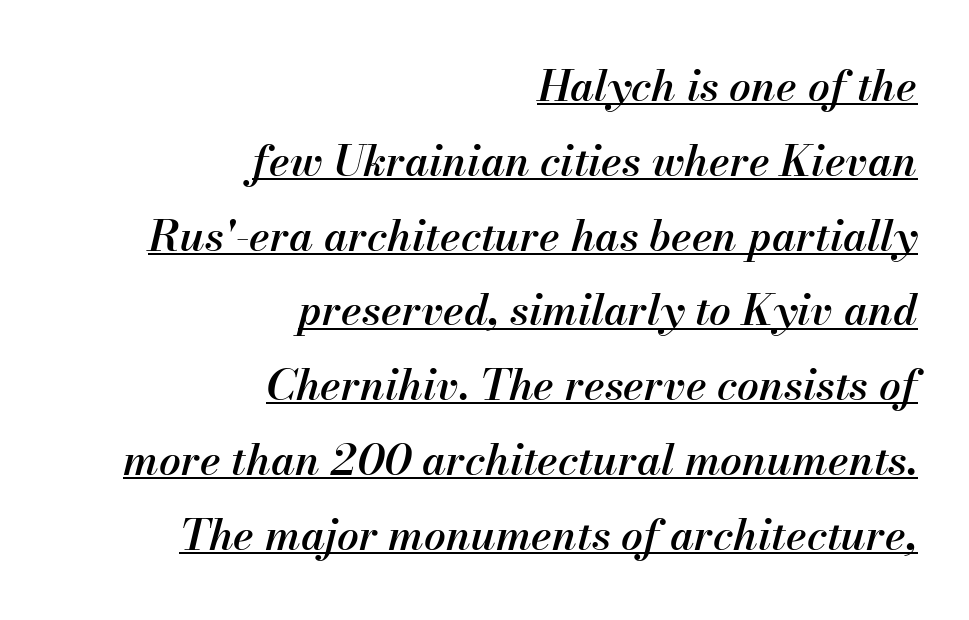
The image shows 43 px semibold type, italic (leaning right); set right-aligned, line spacing 1.74x, normal letter spacing, underlined; medium stroke contrast and a small x-height.
